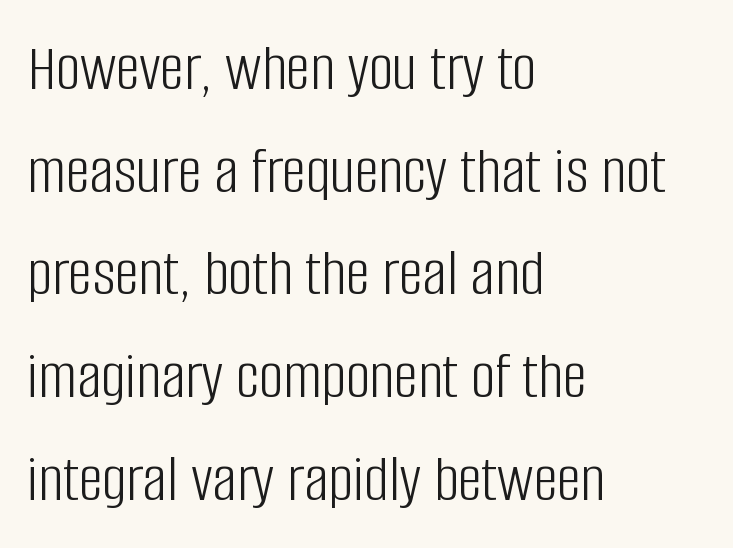
In terms of letterform style, serifs are entirely absent. Leading: standard. Here the designer chose a conventional face with non-uniform glyph widths. Letter spacing: default. Visually the block forms a straight wall on the left and a jagged coastline on the right. The zone under the glyphs is completely vacant.
